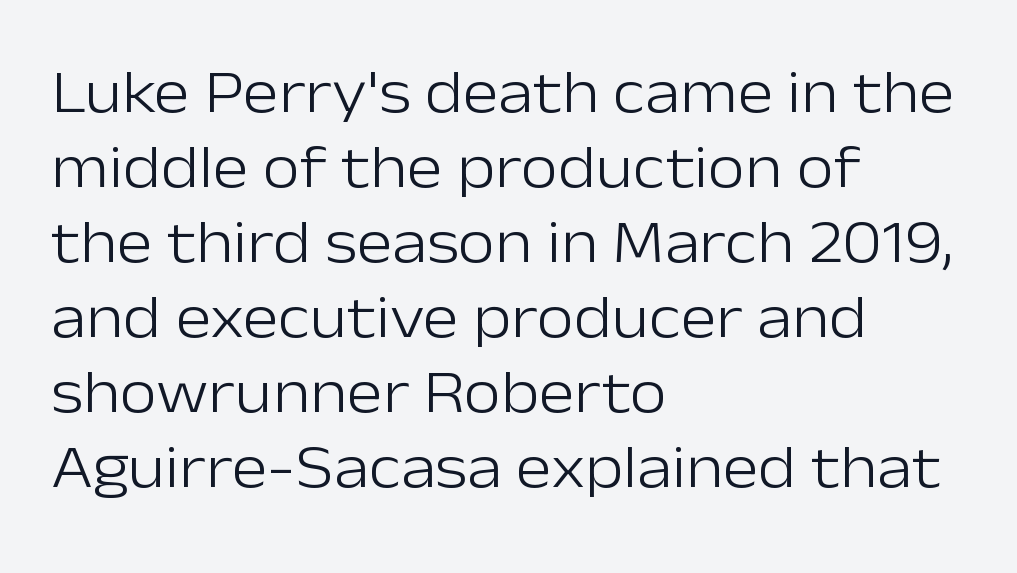
The image shows 61 px light sans-serif type, upright; set left-aligned, line spacing 1.23x, normal letter spacing, not underlined; low stroke contrast and a medium x-height.
